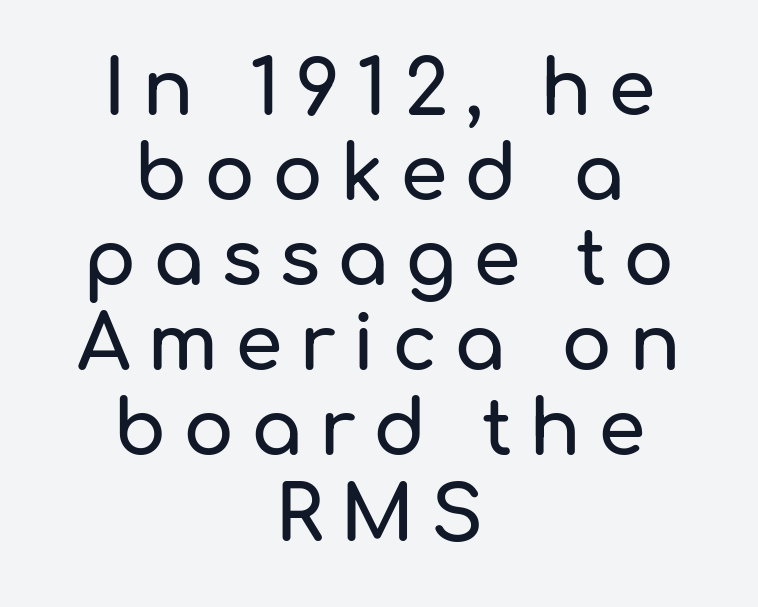
The image shows 76 px sans-serif type, upright; set centered, tight line spacing (1.12x), unusually wide letter spacing (+0.22 em), not underlined; low stroke contrast and a medium x-height.
